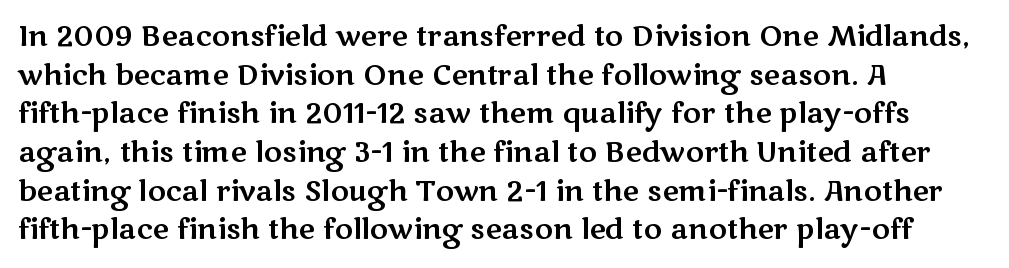
{"serif": "no", "italic": "no", "width": "wide", "stroke_contrast": "medium", "x_height": "medium", "monospaced": "no", "underline": "no", "align": "left", "line_spacing": "normal", "line_spacing_ratio": 1.38, "letter_spacing": "normal", "letter_spacing_em": 0.0, "glyph_px": 28}
